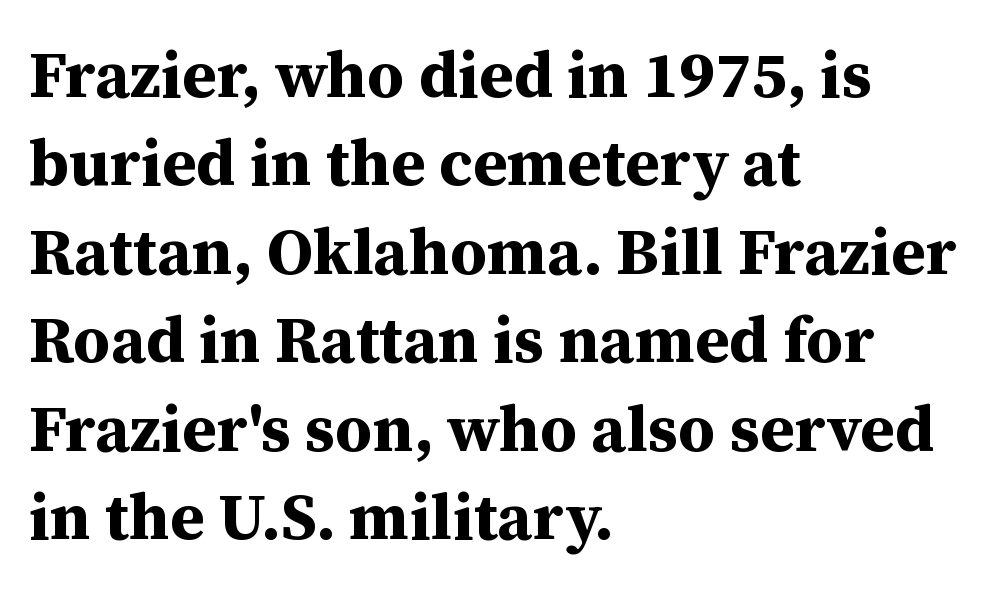
Q: Is the text bold? A: Yes.
Q: Is the text italic (slanted)? A: No, it is upright.
Q: Is the typeface a serif or a sans-serif typeface? A: Serif.
Q: Is the text underlined? A: No.
Q: How is the paragraph aligned? A: Left-aligned.
Q: Is the spacing between letters normal or unusually wide? A: Normal.
Q: Is the spacing between lines tight, normal or loose? A: Normal.
Q: Width (condensed, normal, or wide)? A: Normal.
Q: Stroke contrast? A: Medium.
Q: x-height? A: Medium.
Q: Monospaced? A: No.
